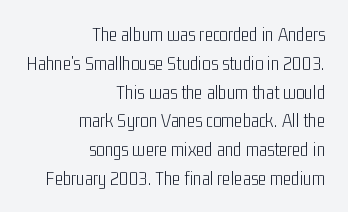
{"italic": "no", "bold": "no", "underline": "no", "align": "right", "line_spacing": "normal", "line_spacing_ratio": 1.44, "letter_spacing": "normal", "letter_spacing_em": 0.0, "glyph_px": 20}
